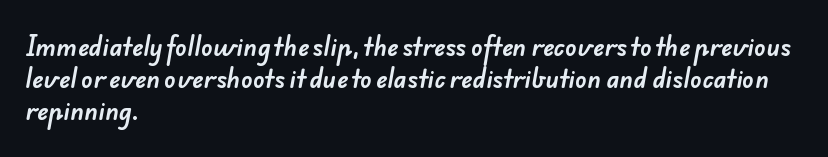
The specimen omits any rule beneath the text block's lines. The setting favours the left margin, as ordinary paragraphs usually do. Vertically, the passage feels balanced, rows spaced as you'd expect. The letterforms sit shoulder to shoulder at normal distance.
